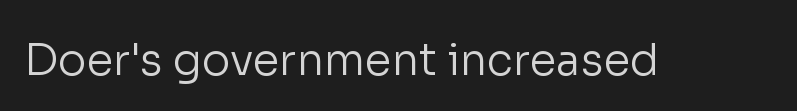
The glyphs in this specimen are sans serif. This is roman type, the default non-slanted kind. Stems and bowls with no extra thickness — not bold. Honestly, the letter spacing is just normal — you wouldn't notice it. The face used here is proportionally spaced, like ordinary book or web type.
